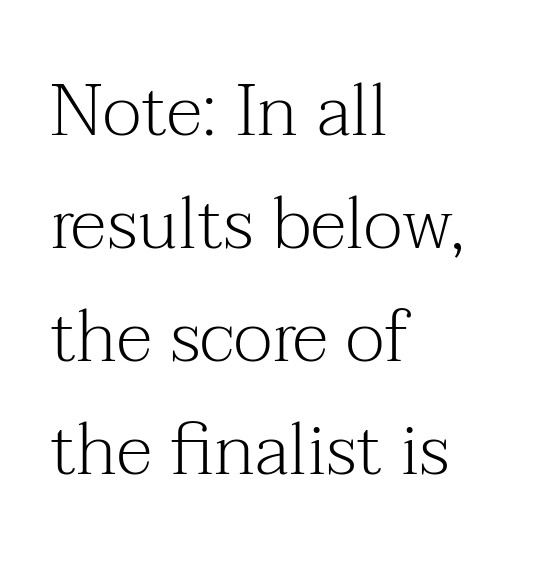
The image shows 72 px light serif type, upright; set left-aligned, normal line spacing (1.57x), normal letter spacing, not underlined; medium stroke contrast and a medium x-height.
